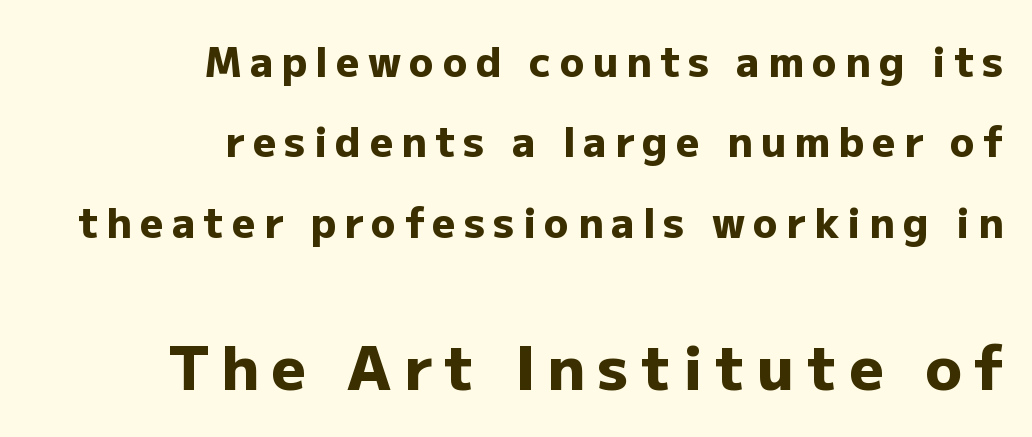
{"serif": "no", "italic": "no", "bold": "yes", "weight": "heavy", "width": "normal", "stroke_contrast": "low", "x_height": "medium", "monospaced": "no", "underline": "no", "align": "right", "line_spacing": "loose", "line_spacing_ratio": 1.96, "letter_spacing": "wide", "letter_spacing_em": 0.2, "larger_block": "second", "size_ratio": 1.49, "glyph_px": 61}
